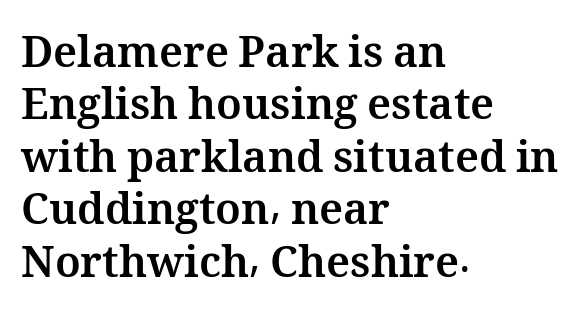
{"italic": "no", "bold": "yes", "weight": "bold", "width": "normal", "stroke_contrast": "medium", "x_height": "medium", "monospaced": "no", "underline": "no", "align": "left", "line_spacing_ratio": 1.22, "letter_spacing": "normal", "letter_spacing_em": 0.0, "glyph_px": 43}
